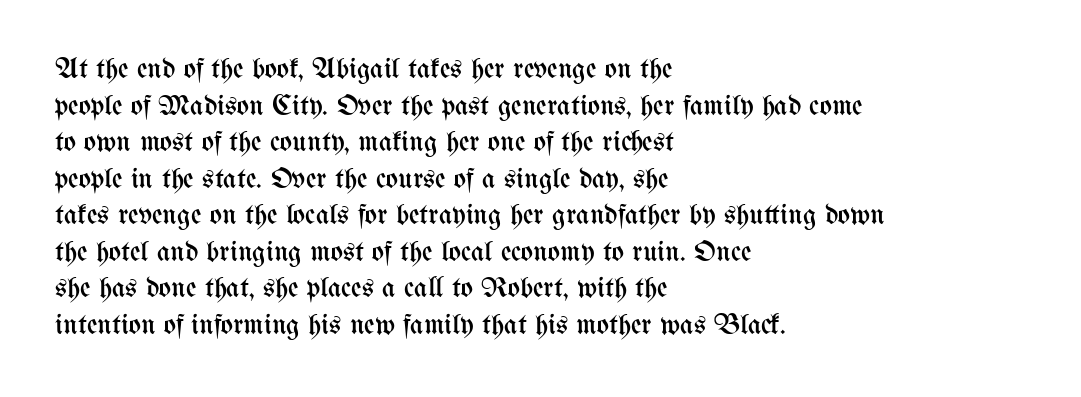
Tracking here is standard; glyphs follow each other at the usual distance. Unlike italic type, these characters show no tilt at all. A bare baseline throughout the passage. These lines are rendered in a variable-pitch font.
